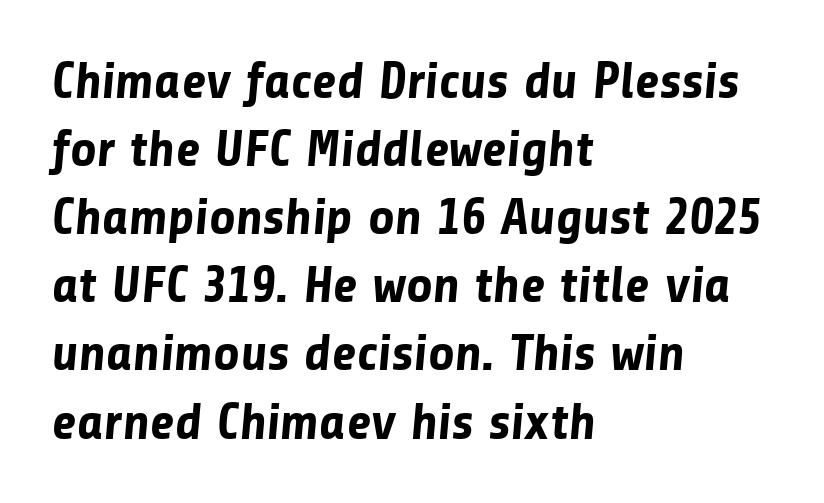
A typesetter would call this proportional, since set widths differ per character. The passage is arranged the way most books set body copy — flush left. In terms of letterform style, serifs are entirely absent. As a designer I'd log this as weight 700, bold. This rendering features lettering with no underline. Caption: standard tracking, unaltered.
